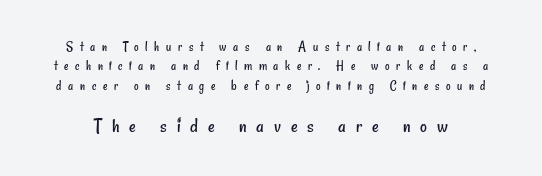
Stroke thickness stays within the range of a standard reading face or lighter. Honestly, there is no underline to notice here at all. The lower block of text is set noticeably larger than the block above it. Does extra space separate the letters? Yes, quite a lot of it. Quick note: interline space is typical.
